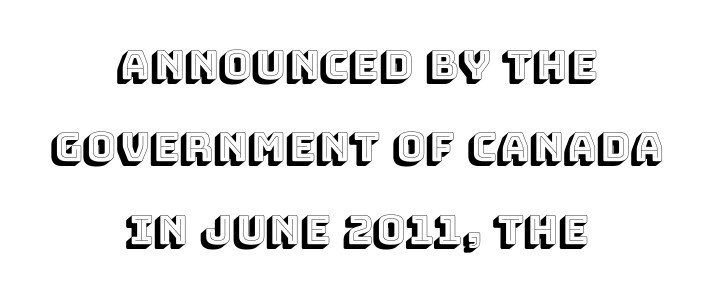
The image shows 40 px text type, upright; set centered, loose line spacing (2.06x), normal letter spacing, not underlined; a large x-height.
